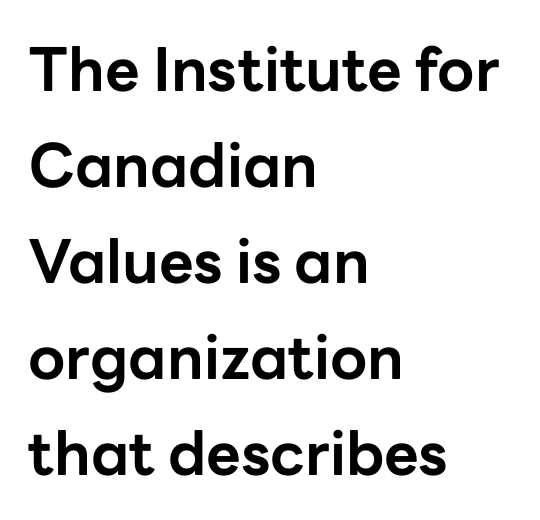
The image shows 60 px bold sans-serif type, upright; set left-aligned, normal line spacing (1.6x), normal letter spacing, not underlined; low stroke contrast and a medium x-height.
